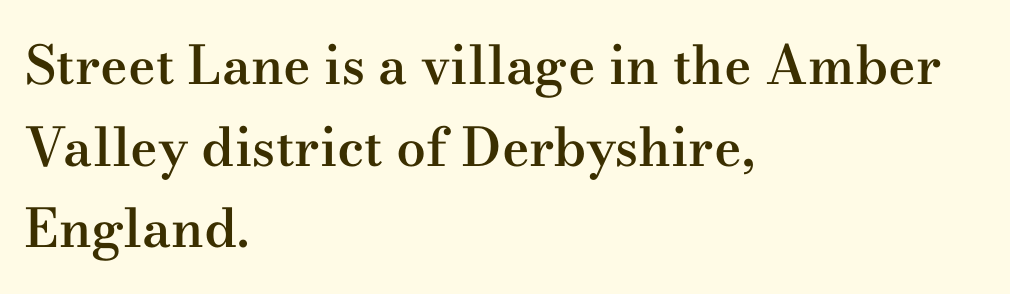
What kind of face is this? One with serifs. Characters remain perfectly vertical along every line. A typesetter would call this proportional, since set widths differ per character. Compared with typical paragraphs, the rows here are spaced about the same. Which margin do the lines hug? The left one — the right edge is uneven. No extra tracking has been applied to these lines.
